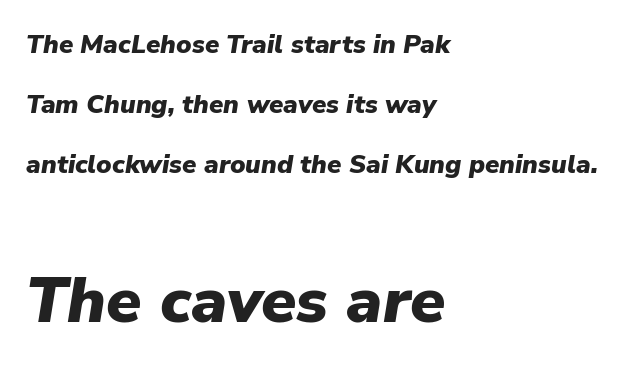
Glance below the letters and you will spot only blank space. The strokes are fattened all the way to bold. The paragraph shown leans on its left margin. Nobody touched the tracking dial on this one.
